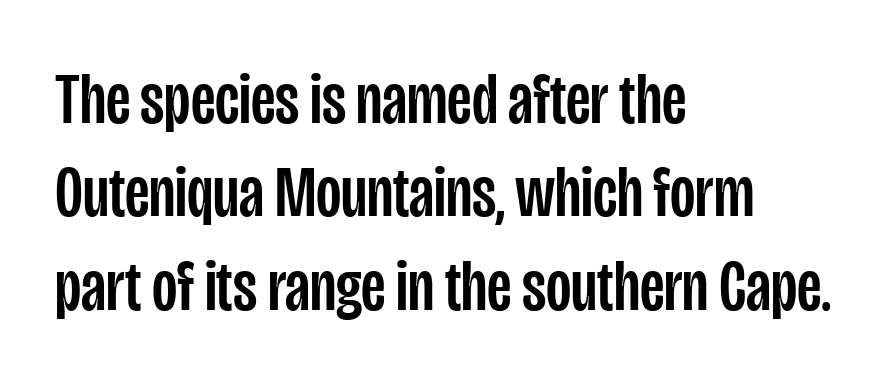
{"serif": "no", "italic": "no", "width": "condensed", "stroke_contrast": "low", "x_height": "large", "monospaced": "no", "underline": "no", "align": "left", "line_spacing": "normal", "line_spacing_ratio": 1.28, "letter_spacing": "normal", "letter_spacing_em": 0.0, "glyph_px": 73}
